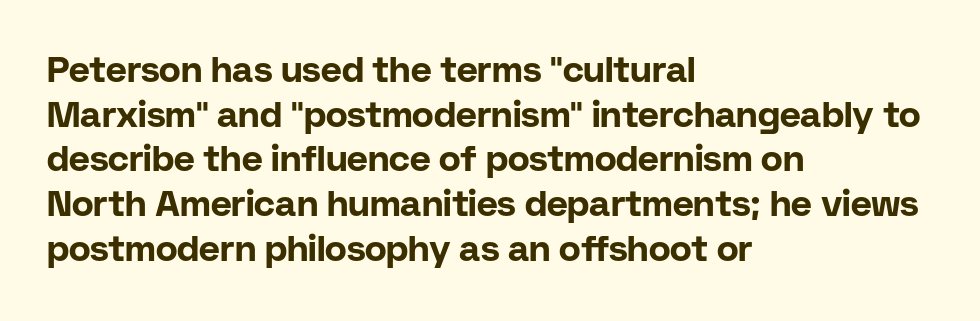
This sample uses plain, unmodified letter spacing. Horizontal alignment here is leftward, the default for most running prose. Varying glyph widths throughout — classic text-font behaviour. The gap between lines stays unmarked. Tall strokes in this sample are plumb rather than angled.
